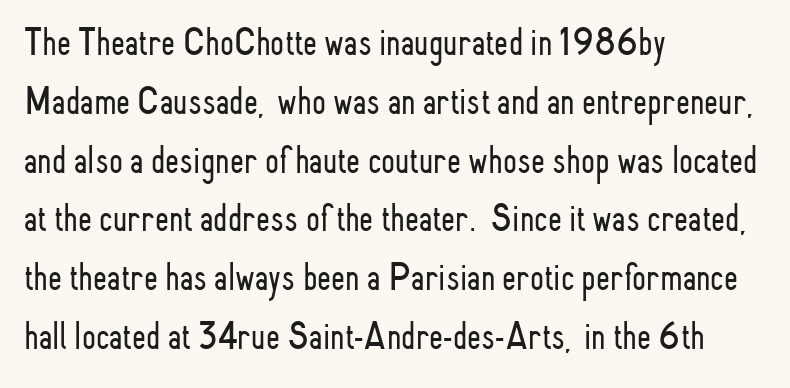
{"serif": "no", "italic": "no", "bold": "no", "weight": "light", "width": "condensed", "stroke_contrast": "low", "x_height": "small", "monospaced": "no", "underline": "no", "align": "left", "line_spacing": "normal", "line_spacing_ratio": 1.47, "letter_spacing": "normal", "letter_spacing_em": 0.0, "glyph_px": 40}
